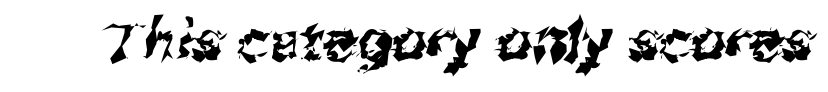
{"serif": "no", "width": "normal", "stroke_contrast": "medium", "x_height": "medium", "monospaced": "no", "underline": "no", "letter_spacing": "normal", "letter_spacing_em": 0.0, "glyph_px": 56}
